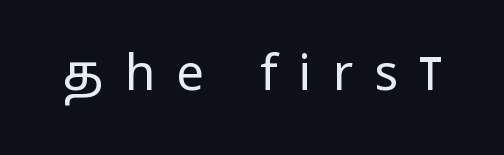
Q: Is the text bold? A: No.
Q: Is the text italic (slanted)? A: No, it is upright.
Q: Is the typeface a serif or a sans-serif typeface? A: Sans-serif.
Q: Is the text underlined? A: No.
Q: Is the spacing between letters normal or unusually wide? A: Unusually wide.
Q: Width (condensed, normal, or wide)? A: Condensed.
Q: Stroke contrast? A: Low.
Q: x-height? A: Large.
Q: Monospaced? A: No.
